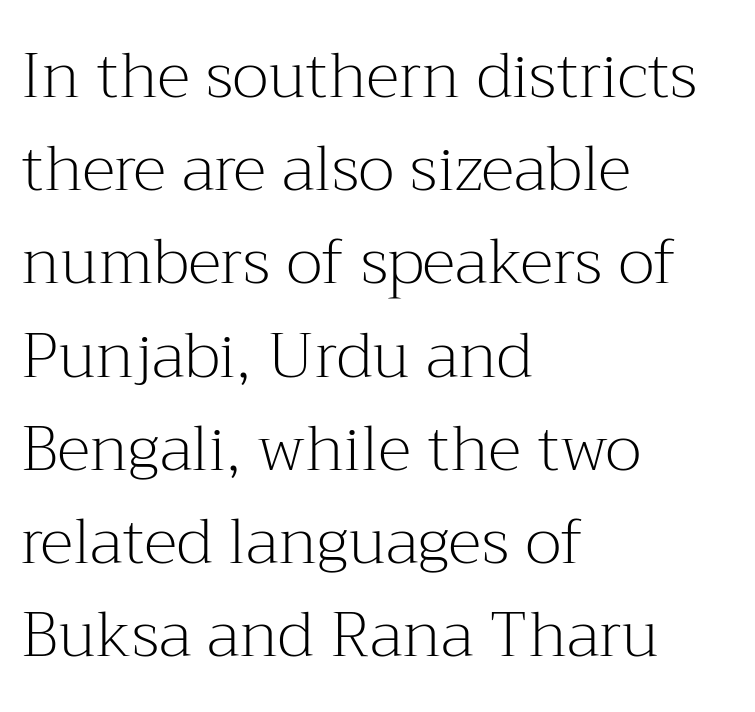
The lines sit at an ordinary, default distance from one another. What stands out about the letter spacing? Nothing — it is the standard amount. The passage shown is typed in a proportional face where columns would drift. The font sits on the lighter half of the weight spectrum, regular included. This is the regular roman posture of the typeface. This sample is left-justified, so line endings fall wherever the words run out.
